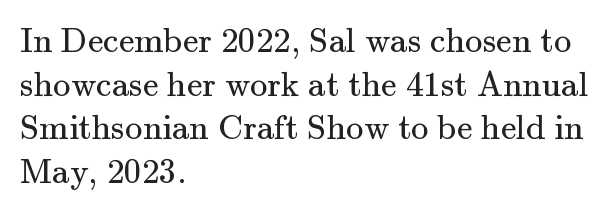
Vertical strokes here are truly vertical. The characters display serif detailing at their extremities. Leftover space on each line is placed entirely after the last word. The passage shown is typed in a proportional face where columns would drift. The passage shown is not bold in any degree.
